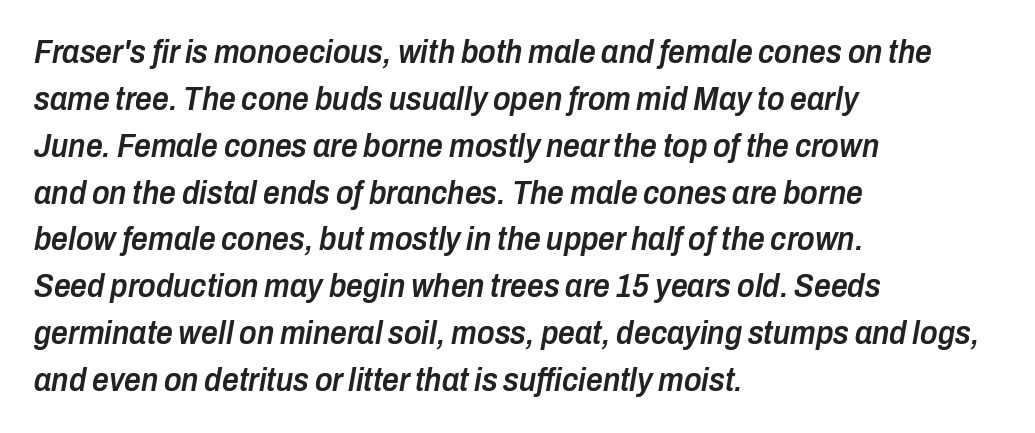
Q: Is the text bold? A: Semi-bold.
Q: Is the text italic (slanted)? A: Yes, it leans right by about 10 degrees.
Q: Is the text underlined? A: No.
Q: How is the paragraph aligned? A: Left-aligned.
Q: Is the spacing between letters normal or unusually wide? A: Normal.
Q: Is the spacing between lines tight, normal or loose? A: Normal.
Q: Width (condensed, normal, or wide)? A: Condensed.
Q: Stroke contrast? A: Low.
Q: x-height? A: Medium.
Q: Monospaced? A: No.
